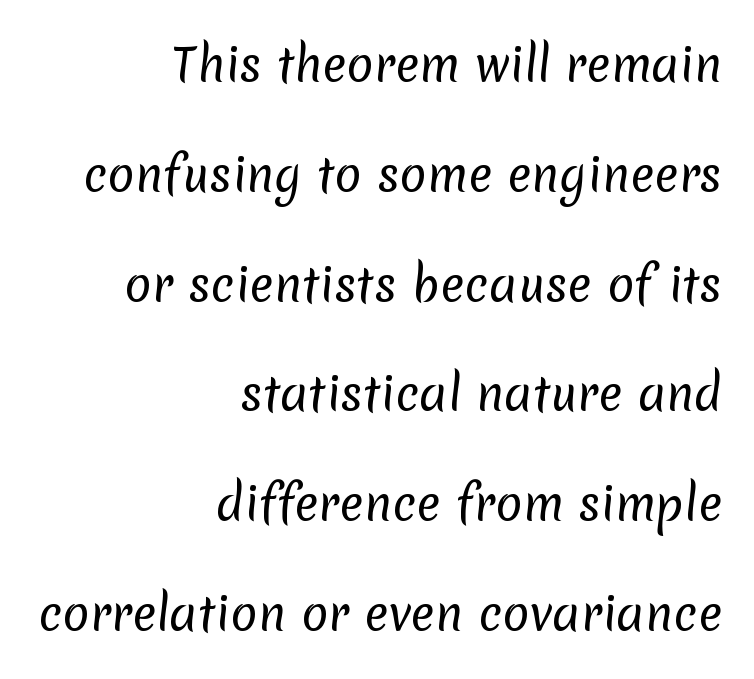
The image shows 45 px regular-weight sans-serif type; set right-aligned, loose line spacing (2.44x), normal letter spacing, not underlined; low stroke contrast and a medium x-height.
